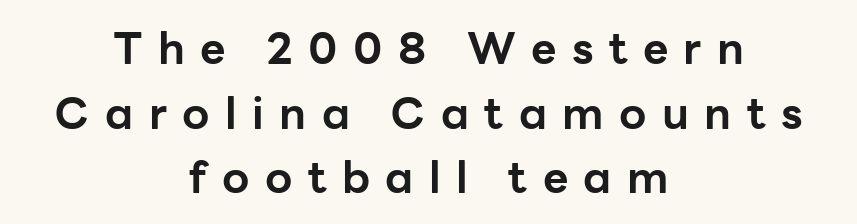
Check under the words: just untouched page. Typesetter's note: full bold, strokes at maximum text heaviness. Ascenders rise straight up at ninety degrees. What stands out about the letter spacing? Its width — letters are far apart. These lines stack symmetrically, like a column narrowing and widening about its center.
